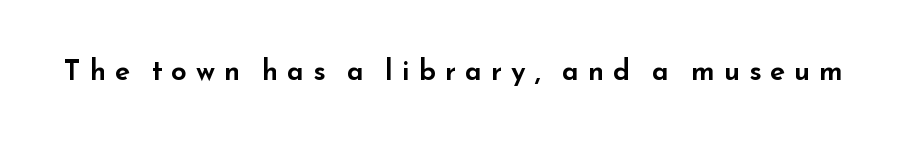
Q: Is the text italic (slanted)? A: No, it is upright.
Q: Is the typeface a serif or a sans-serif typeface? A: Sans-serif.
Q: Is the text underlined? A: No.
Q: Is the spacing between letters normal or unusually wide? A: Unusually wide.
Q: Width (condensed, normal, or wide)? A: Wide.
Q: Stroke contrast? A: Low.
Q: x-height? A: Small.
Q: Monospaced? A: No.
